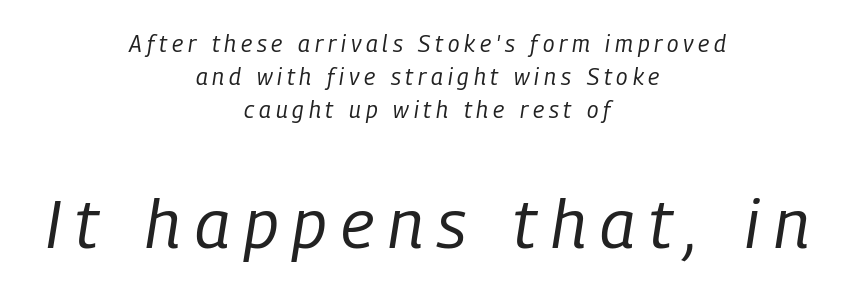
The letters advance in unequal steps, a hallmark of proportional type. In terms of letterspacing, this is a distinctly airy, spread setting. If you drew a line through each stem, it would be angled. The space directly below the letters is spotless. Between these two stacked blocks, the lower one wins on size. Compared with typical paragraphs, the rows here are spaced about the same.
